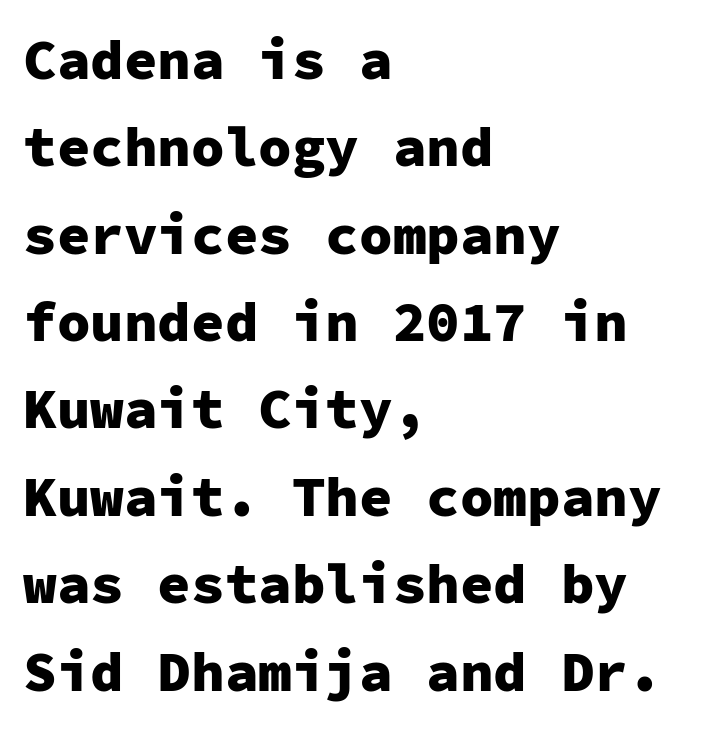
Q: Is the text bold? A: Yes.
Q: Is the text italic (slanted)? A: No, it is upright.
Q: Is the typeface a serif or a sans-serif typeface? A: Sans-serif.
Q: Is the text underlined? A: No.
Q: How is the paragraph aligned? A: Left-aligned.
Q: Is the spacing between letters normal or unusually wide? A: Normal.
Q: Is the spacing between lines tight, normal or loose? A: Normal.
Q: Width (condensed, normal, or wide)? A: Normal.
Q: Stroke contrast? A: Low.
Q: x-height? A: Medium.
Q: Monospaced? A: Yes.
